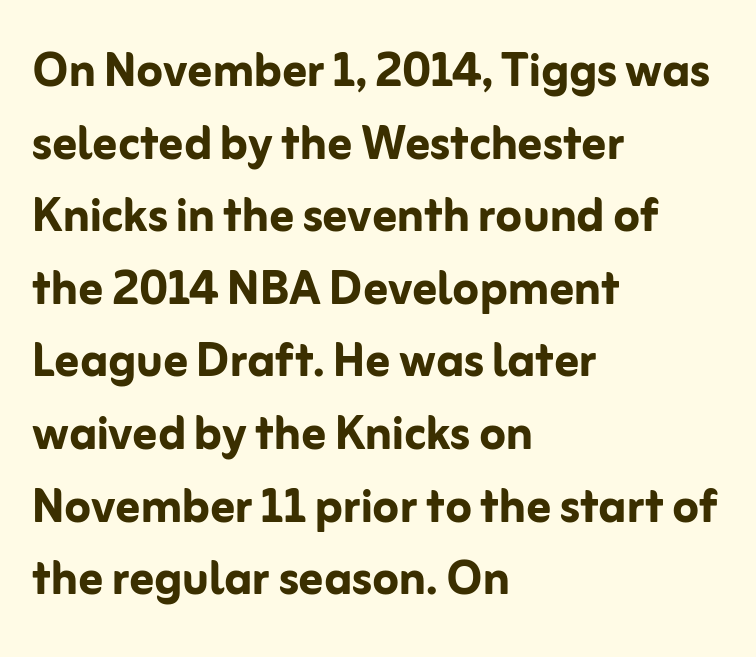
The image shows 60 px semibold sans-serif type, upright; set left-aligned, line spacing 1.21x, normal letter spacing, not underlined; low stroke contrast and a medium x-height.
